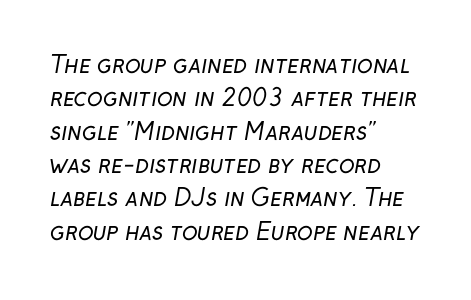
The strokes carry an ordinary text weight at most. This sample is left-justified, so line endings fall wherever the words run out. Quick note: underline off. The letters sit at their default tracking, neither squeezed nor spread.
